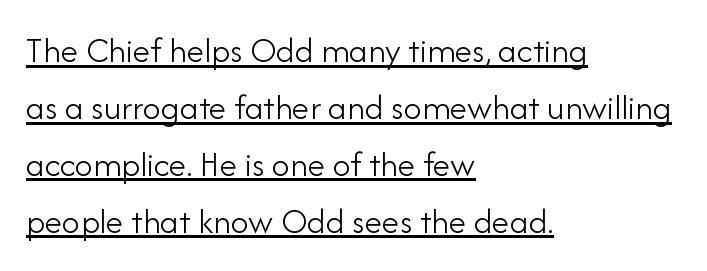
The rendering uses natural spacing where letterforms have individual widths. Nothing sits at the stroke ends, so this counts as sans-serif. What's the leading like? Ordinary, nothing unusual. Honestly, the underline is the first thing you notice here. One-word summary of the alignment: left. Ink coverage per letter is moderate at most.
